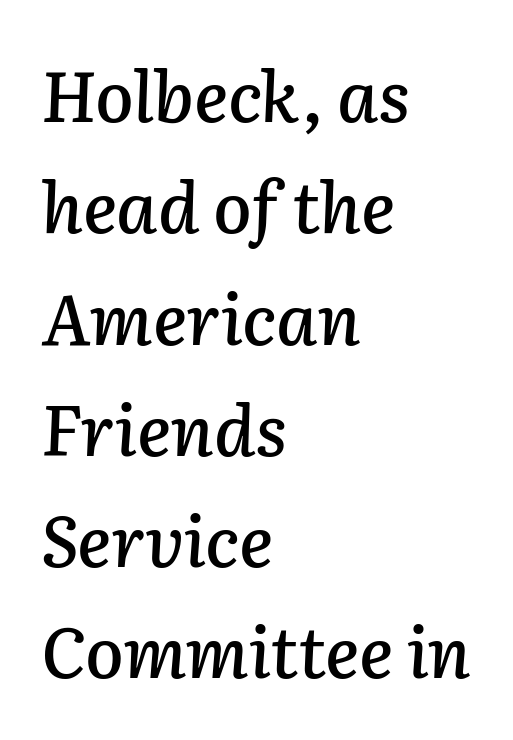
The image shows 70 px text type, italic (leaning right); set left-aligned, normal line spacing (1.59x), normal letter spacing, not underlined; low stroke contrast and a medium x-height.
